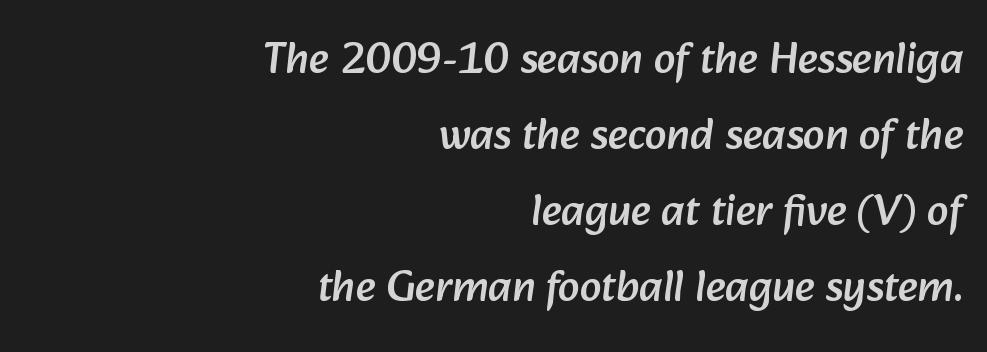
Q: Is the typeface a serif or a sans-serif typeface? A: Sans-serif.
Q: Is the text underlined? A: No.
Q: How is the paragraph aligned? A: Right-aligned.
Q: Is the spacing between letters normal or unusually wide? A: Normal.
Q: Width (condensed, normal, or wide)? A: Normal.
Q: Stroke contrast? A: Low.
Q: x-height? A: Medium.
Q: Monospaced? A: No.
